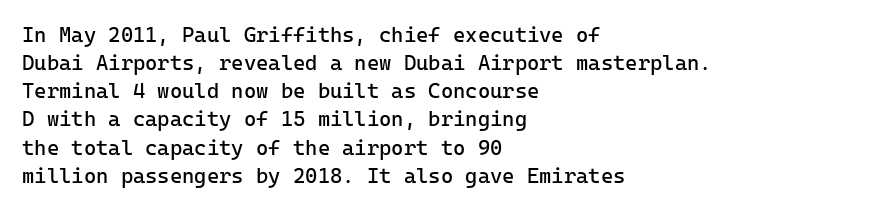
Visually the block forms a straight wall on the left and a jagged coastline on the right. Style check: upright. Bold? No — there's no thickening of the strokes. Notice how descenders clear the ascenders below comfortably — that's standard leading. Each word holds together tightly as a unit, with standard inter-letter gaps.
